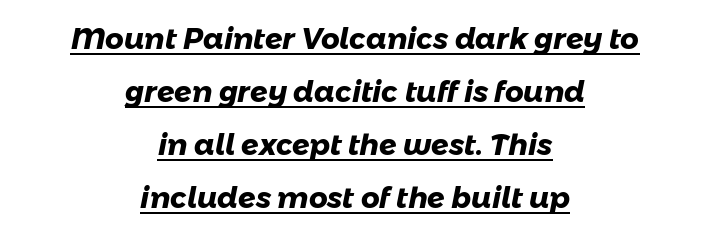
Looks like regular typesetting: each glyph gets only the width it needs. How heavy is the stroke? Heavy — this is a bold. Alignment: centered. In terms of letterform style, serifs are entirely absent.
